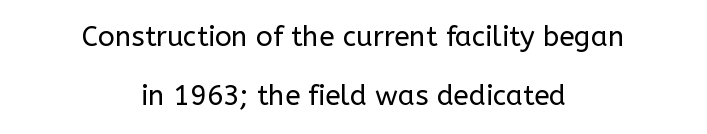
The image shows 28 px regular-weight sans-serif type, upright; set centered, loose line spacing (2.11x), normal letter spacing, not underlined; low stroke contrast and a medium x-height.
